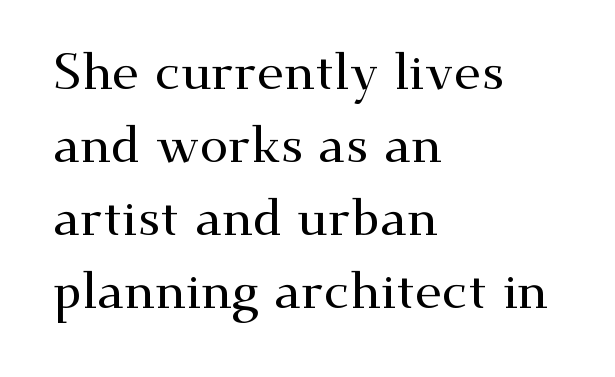
The image shows 51 px wide serif type, upright; set left-aligned, normal line spacing (1.43x), normal letter spacing, not underlined; medium stroke contrast and a small x-height.
